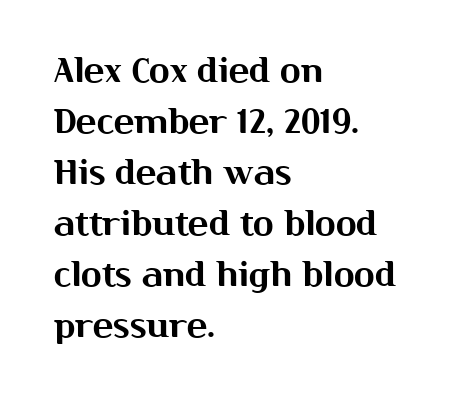
{"serif": "no", "italic": "no", "width": "normal", "stroke_contrast": "medium", "x_height": "medium", "monospaced": "no", "underline": "no", "align": "left", "line_spacing": "normal", "line_spacing_ratio": 1.5, "letter_spacing": "normal", "letter_spacing_em": 0.0, "glyph_px": 34}
